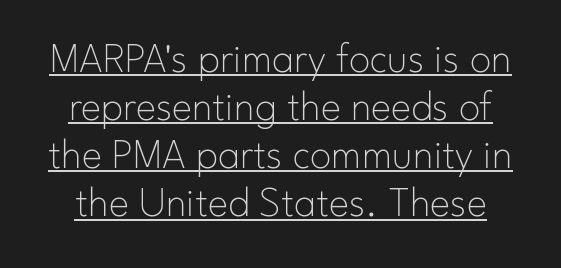
Q: Is the text bold? A: No.
Q: Is the text italic (slanted)? A: No, it is upright.
Q: Is the typeface a serif or a sans-serif typeface? A: Sans-serif.
Q: Is the text underlined? A: Yes.
Q: Is the spacing between letters normal or unusually wide? A: Normal.
Q: Is the spacing between lines tight, normal or loose? A: Tight.
Q: Width (condensed, normal, or wide)? A: Normal.
Q: Stroke contrast? A: Low.
Q: x-height? A: Small.
Q: Monospaced? A: No.
